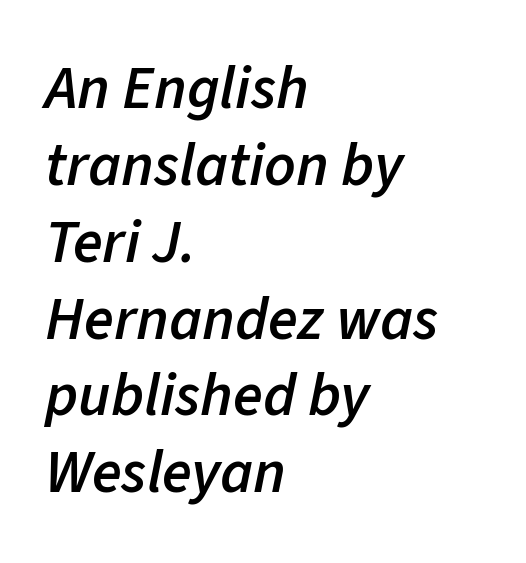
Q: Is the text bold? A: Semi-bold.
Q: Is the text italic (slanted)? A: Yes, it leans right by about 11 degrees.
Q: Is the text underlined? A: No.
Q: How is the paragraph aligned? A: Left-aligned.
Q: Is the spacing between letters normal or unusually wide? A: Normal.
Q: Is the spacing between lines tight, normal or loose? A: Normal.
Q: Width (condensed, normal, or wide)? A: Normal.
Q: Stroke contrast? A: Low.
Q: x-height? A: Medium.
Q: Monospaced? A: No.
